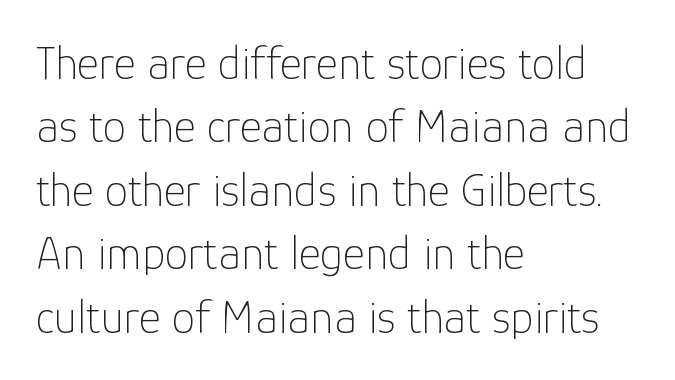
Q: Is the text bold? A: No.
Q: Is the text italic (slanted)? A: No, it is upright.
Q: Is the typeface a serif or a sans-serif typeface? A: Sans-serif.
Q: Is the text underlined? A: No.
Q: How is the paragraph aligned? A: Left-aligned.
Q: Is the spacing between letters normal or unusually wide? A: Normal.
Q: Is the spacing between lines tight, normal or loose? A: Normal.
Q: Width (condensed, normal, or wide)? A: Normal.
Q: Stroke contrast? A: Low.
Q: x-height? A: Medium.
Q: Monospaced? A: No.
